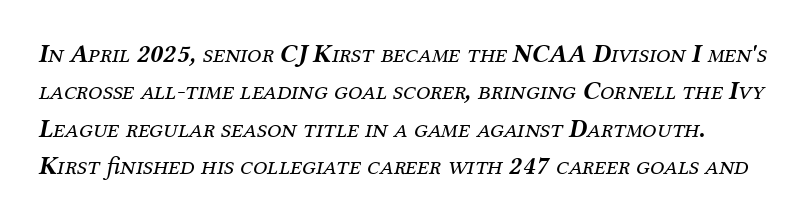
Q: Is the text bold? A: No.
Q: Is the text italic (slanted)? A: Yes, it leans right by about 12 degrees.
Q: Is the text underlined? A: No.
Q: Is the spacing between letters normal or unusually wide? A: Normal.
Q: Is the spacing between lines tight, normal or loose? A: Normal.
